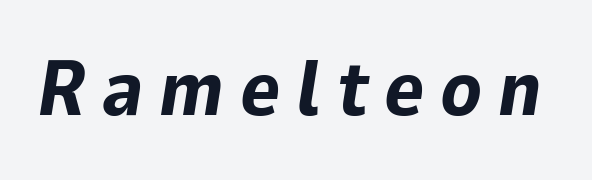
Q: Is the text bold? A: Yes.
Q: Is the text italic (slanted)? A: Yes, it leans right by about 9 degrees.
Q: Is the text underlined? A: No.
Q: Is the spacing between letters normal or unusually wide? A: Unusually wide.
Q: Width (condensed, normal, or wide)? A: Normal.
Q: Stroke contrast? A: Low.
Q: x-height? A: Medium.
Q: Monospaced? A: No.
